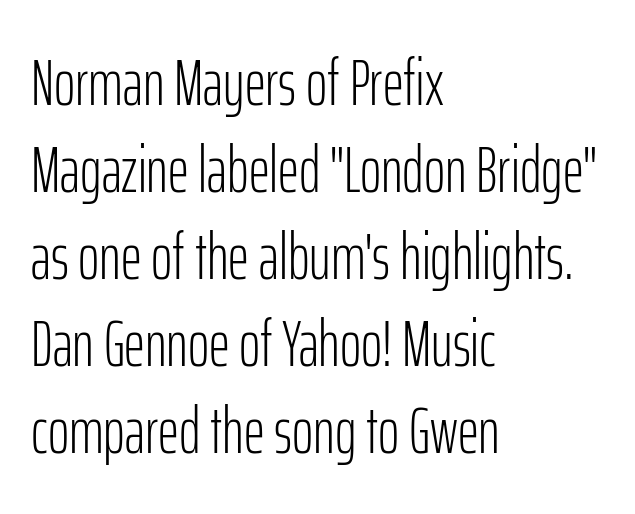
{"serif": "no", "italic": "no", "bold": "no", "weight": "light", "width": "condensed", "stroke_contrast": "low", "x_height": "medium", "monospaced": "no", "underline": "no", "align": "left", "line_spacing": "normal", "line_spacing_ratio": 1.34, "letter_spacing": "normal", "letter_spacing_em": 0.0, "glyph_px": 65}
